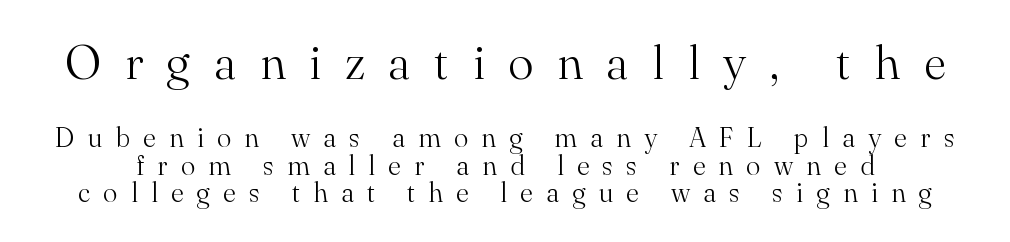
Q: Is the text bold? A: No.
Q: Is the text italic (slanted)? A: No, it is upright.
Q: Is the typeface a serif or a sans-serif typeface? A: Serif.
Q: Is the text underlined? A: No.
Q: Is the spacing between letters normal or unusually wide? A: Unusually wide.
Q: Is the spacing between lines tight, normal or loose? A: Tight.
Q: Which block of text is set in a larger size, the first (top) or the second (bottom)? A: The first (top) one.
Q: Width (condensed, normal, or wide)? A: Normal.
Q: Stroke contrast? A: Medium.
Q: x-height? A: Small.
Q: Monospaced? A: No.
